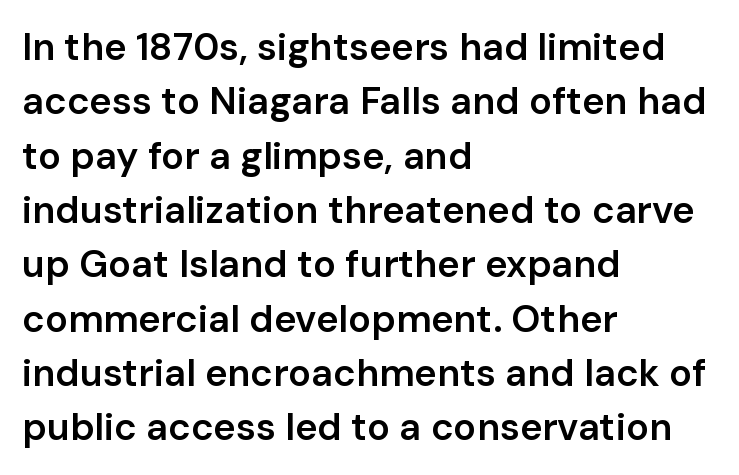
The image shows 38 px semibold sans-serif type, upright; set left-aligned, normal line spacing (1.43x), normal letter spacing, not underlined; low stroke contrast and a medium x-height.
